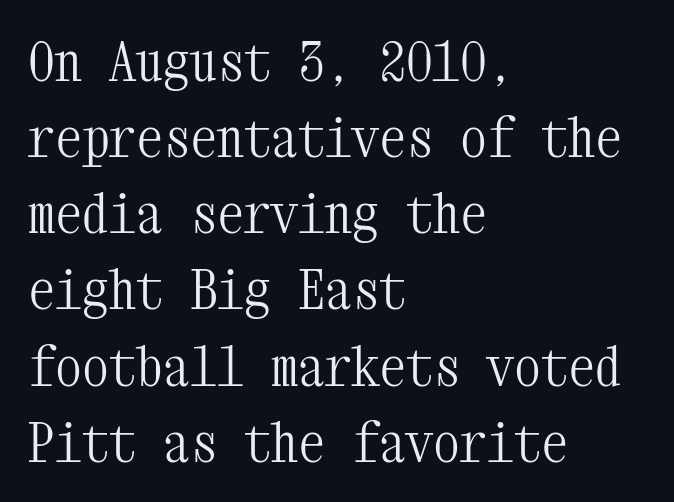
Q: Is the text bold? A: No.
Q: Is the text italic (slanted)? A: No, it is upright.
Q: Is the typeface a serif or a sans-serif typeface? A: Serif.
Q: Is the text underlined? A: No.
Q: How is the paragraph aligned? A: Left-aligned.
Q: Is the spacing between letters normal or unusually wide? A: Normal.
Q: Is the spacing between lines tight, normal or loose? A: Normal.
Q: Width (condensed, normal, or wide)? A: Condensed.
Q: Stroke contrast? A: Medium.
Q: x-height? A: Medium.
Q: Monospaced? A: Yes.
